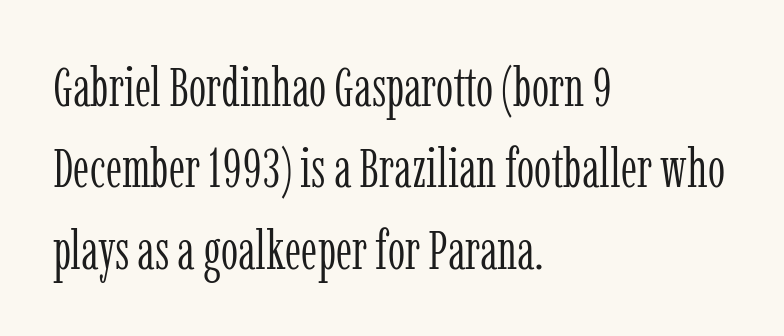
The image shows 55 px light, condensed serif type, upright; set left-aligned, normal line spacing (1.48x), normal letter spacing, not underlined; low stroke contrast and a medium x-height.
